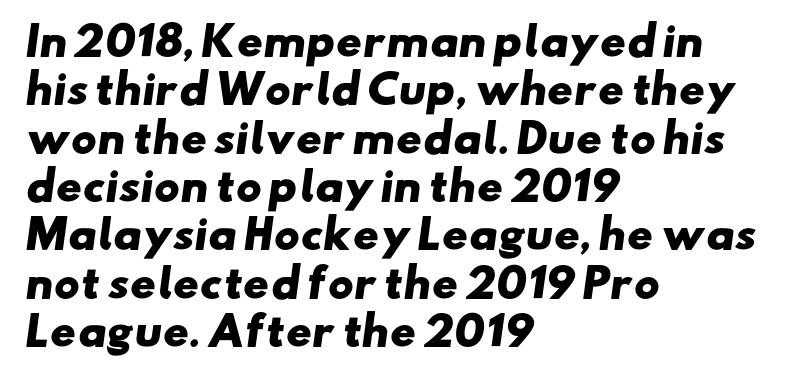
Q: Is the text bold? A: Yes.
Q: Is the typeface a serif or a sans-serif typeface? A: Sans-serif.
Q: Is the text underlined? A: No.
Q: How is the paragraph aligned? A: Left-aligned.
Q: Is the spacing between letters normal or unusually wide? A: Normal.
Q: Width (condensed, normal, or wide)? A: Wide.
Q: Stroke contrast? A: Low.
Q: x-height? A: Small.
Q: Monospaced? A: No.
